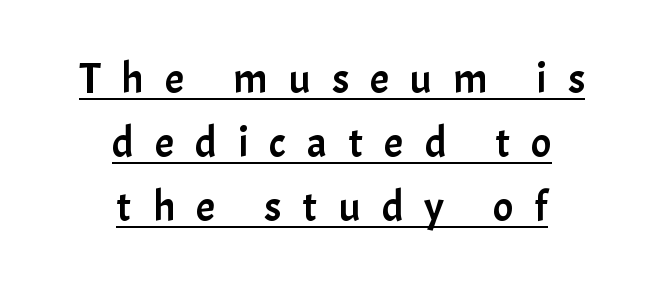
Q: Is the text italic (slanted)? A: No, it is upright.
Q: Is the typeface a serif or a sans-serif typeface? A: Sans-serif.
Q: Is the text underlined? A: Yes.
Q: How is the paragraph aligned? A: Centered.
Q: Is the spacing between letters normal or unusually wide? A: Unusually wide.
Q: Is the spacing between lines tight, normal or loose? A: Normal.
Q: Width (condensed, normal, or wide)? A: Normal.
Q: Stroke contrast? A: Low.
Q: x-height? A: Medium.
Q: Monospaced? A: No.
